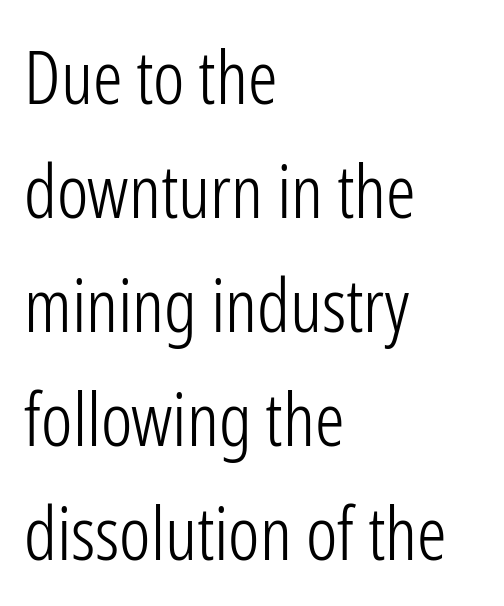
Q: Is the text bold? A: No.
Q: Is the text italic (slanted)? A: No, it is upright.
Q: Is the typeface a serif or a sans-serif typeface? A: Sans-serif.
Q: Is the text underlined? A: No.
Q: How is the paragraph aligned? A: Left-aligned.
Q: Is the spacing between letters normal or unusually wide? A: Normal.
Q: Is the spacing between lines tight, normal or loose? A: Normal.
Q: Width (condensed, normal, or wide)? A: Condensed.
Q: Stroke contrast? A: Low.
Q: x-height? A: Medium.
Q: Monospaced? A: No.
